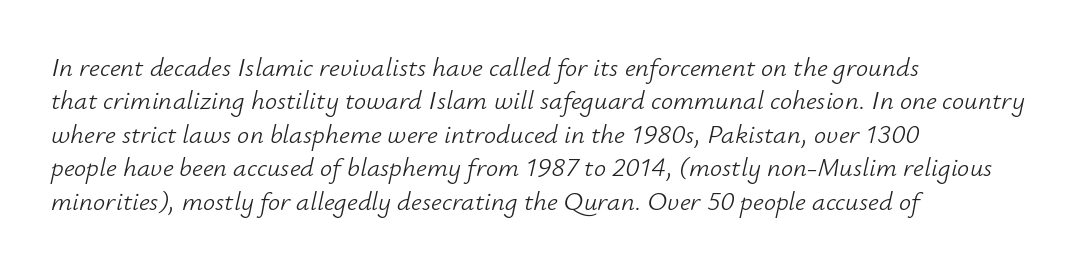
{"italic": "yes", "lean": "right", "slant_degrees": 12, "bold": "no", "underline": "no", "align": "left", "line_spacing_ratio": 1.24, "letter_spacing": "normal", "letter_spacing_em": 0.0, "glyph_px": 27}
